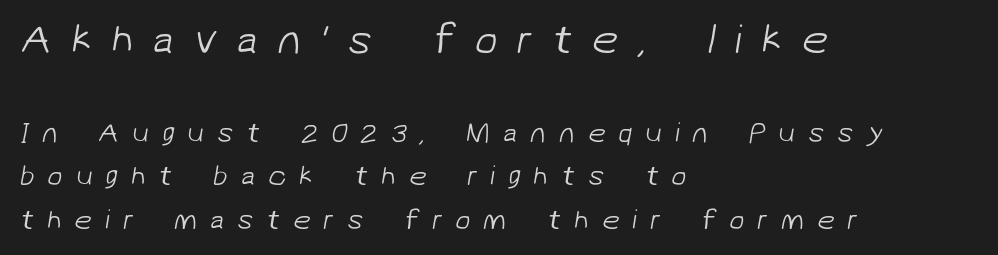
The type family on display is of the sans-serif kind. The lines are quadded left. Note: larger setting up top, smaller setting below. Only glyphs here, with clear space below each row.
